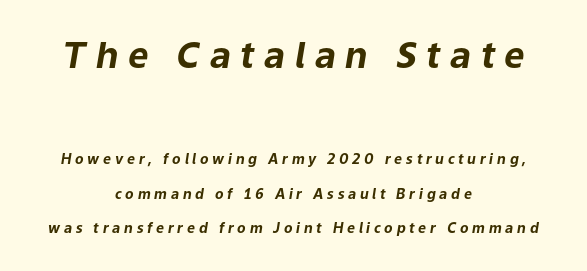
{"italic": "yes", "lean": "right", "slant_degrees": 9, "bold": "yes", "weight": "bold", "width": "normal", "stroke_contrast": "low", "x_height": "medium", "monospaced": "no", "underline": "no", "align": "center", "line_spacing": "loose", "line_spacing_ratio": 2.46, "letter_spacing": "wide", "letter_spacing_em": 0.27, "larger_block": "first", "size_ratio": 2.57, "glyph_px": 36}
